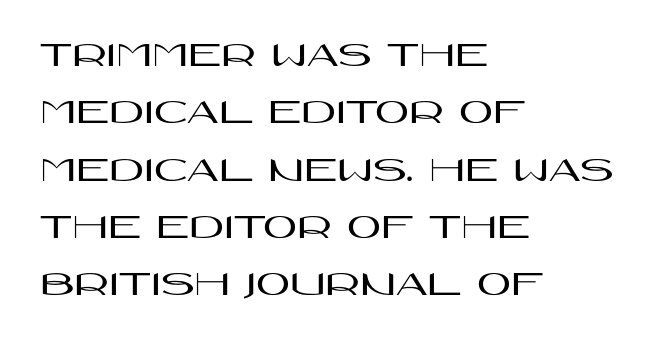
A clean baseline with only descenders dipping below it. The rendering uses natural spacing where letterforms have individual widths. These lines stack with their left ends in a neat column. The type is set solid horizontally, with unmodified tracking.
